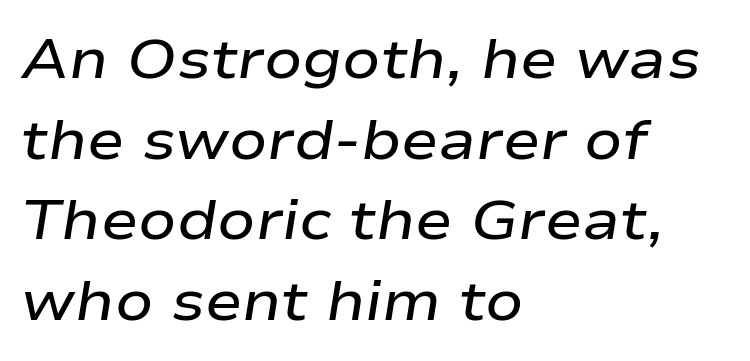
The image shows 56 px semibold, wide type, italic (leaning right); set left-aligned, normal line spacing (1.44x), normal letter spacing, not underlined; low stroke contrast and a medium x-height.
